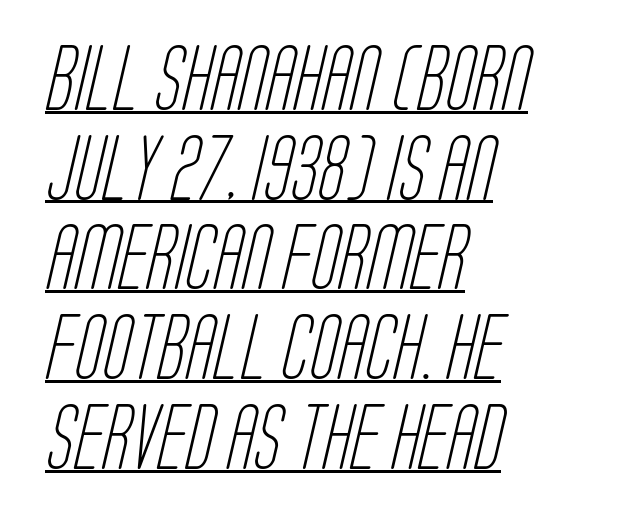
Glance below the letters and you will spot a drawn line. The gaps between neighbouring characters are ordinary and unremarkable. Stroke thickness stays within the range of a standard reading face or lighter. Is the block centered? No — it sits flush against the left margin.
